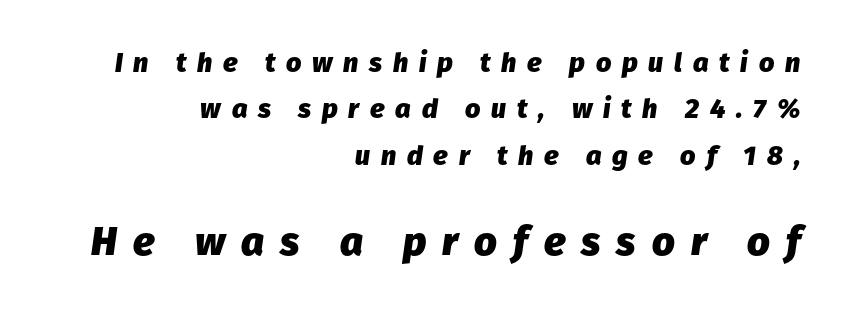
{"italic": "yes", "lean": "right", "slant_degrees": 8, "bold": "yes", "weight": "heavy", "width": "normal", "stroke_contrast": "low", "x_height": "medium", "monospaced": "no", "underline": "no", "align": "right", "line_spacing_ratio": 1.72, "letter_spacing": "wide", "letter_spacing_em": 0.4, "larger_block": "second", "size_ratio": 1.48, "glyph_px": 40}
